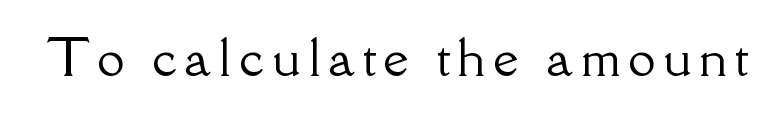
The image shows 49 px serif type, upright; set not underlined; low stroke contrast and a small x-height.
